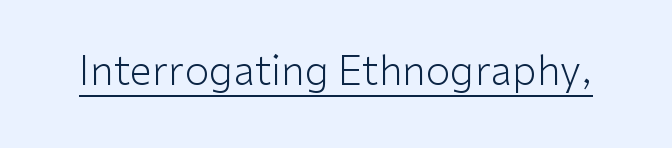
Caption: standard tracking, unaltered. Ordinary non-slanted type is in use. Spacing verdict: proportional, widths tailored to each character. On a weight scale, this lands at 450 or below. This sample carries an underscore along the baseline area. Nothing sits at the stroke ends, so this counts as sans-serif.
